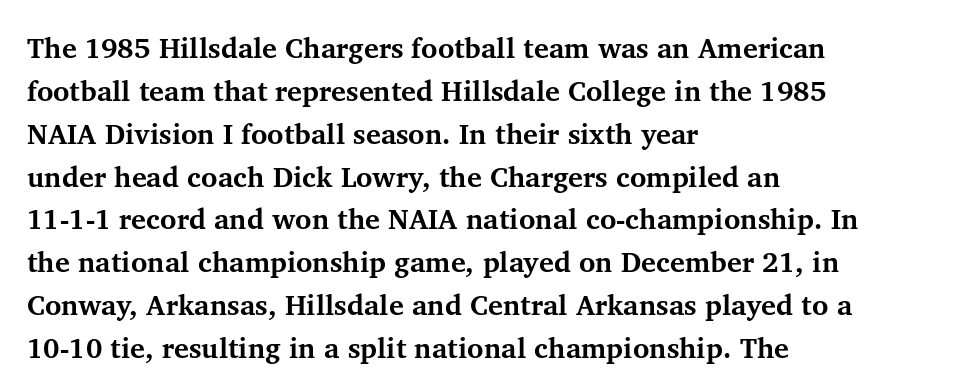
{"serif": "yes", "italic": "no", "bold": "yes", "weight": "bold", "width": "normal", "stroke_contrast": "medium", "x_height": "medium", "monospaced": "no", "underline": "no", "align": "left", "line_spacing": "normal", "line_spacing_ratio": 1.53, "letter_spacing": "normal", "letter_spacing_em": 0.0, "glyph_px": 28}
